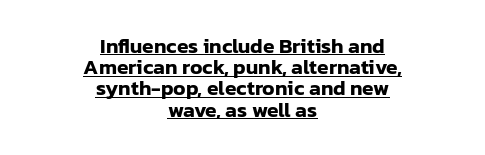
The specimen includes a rule beneath the text block's lines. Glyph-to-glyph distance matches everyday printed text. Notice how descenders almost collide with the ascenders below — that's tight leading. The lettering stays uniformly vertical, giving the passage a roman look. The compositor balanced each line on the midline.
